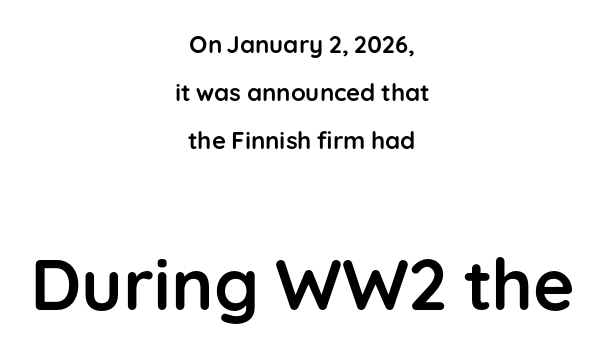
The rendering uses a large line-height, opening up the rows. The gaps between neighbouring characters are ordinary and unremarkable. Ordinary non-slanted type is in use. The strokes are fattened all the way to bold.
